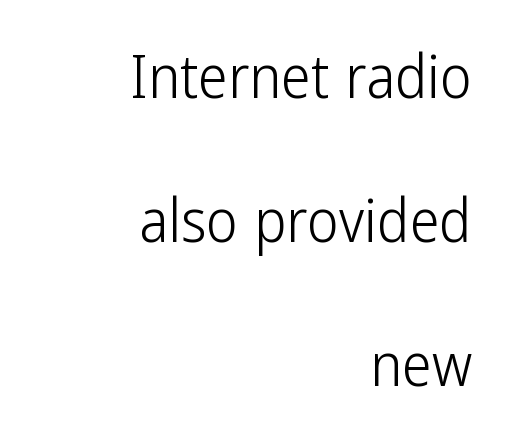
Q: Is the text bold? A: No.
Q: Is the text italic (slanted)? A: No, it is upright.
Q: Is the typeface a serif or a sans-serif typeface? A: Sans-serif.
Q: Is the text underlined? A: No.
Q: How is the paragraph aligned? A: Right-aligned.
Q: Is the spacing between letters normal or unusually wide? A: Normal.
Q: Is the spacing between lines tight, normal or loose? A: Loose.
Q: Width (condensed, normal, or wide)? A: Condensed.
Q: Stroke contrast? A: Low.
Q: x-height? A: Medium.
Q: Monospaced? A: No.
